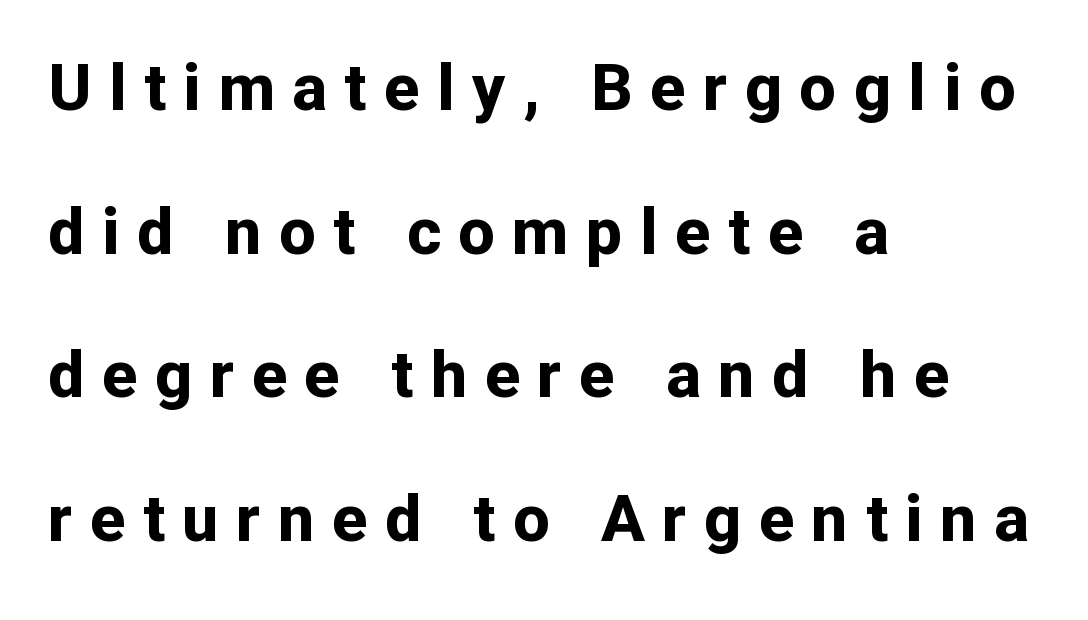
{"serif": "no", "italic": "no", "bold": "yes", "weight": "bold", "width": "normal", "stroke_contrast": "low", "x_height": "medium", "monospaced": "no", "underline": "no", "align": "left", "line_spacing": "loose", "line_spacing_ratio": 2.21, "letter_spacing": "wide", "letter_spacing_em": 0.27, "glyph_px": 65}
